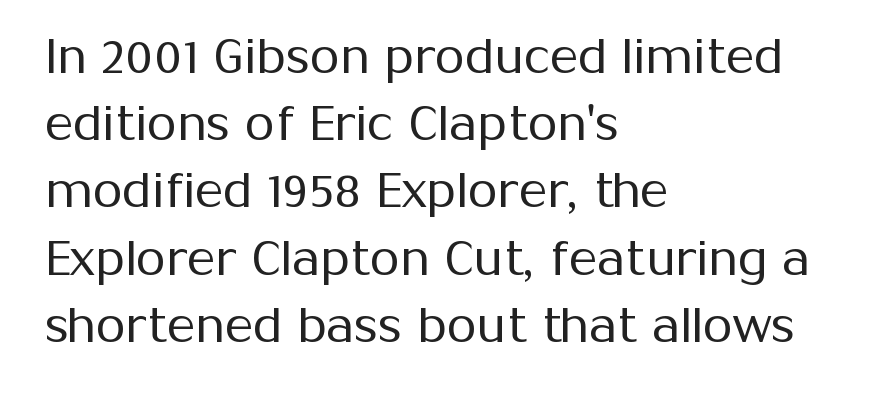
{"serif": "no", "italic": "no", "bold": "no", "weight": "regular", "width": "normal", "stroke_contrast": "medium", "x_height": "medium", "monospaced": "no", "underline": "no", "align": "left", "line_spacing": "normal", "line_spacing_ratio": 1.4, "letter_spacing": "normal", "letter_spacing_em": 0.0, "glyph_px": 48}
